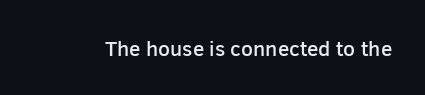
Typesetter's note: demi weight, one step under bold. The specimen omits any rule beneath the text block's lines. Is there any slant? The stems are plumb. Does extra space separate the letters? No, they use regular spacing.
